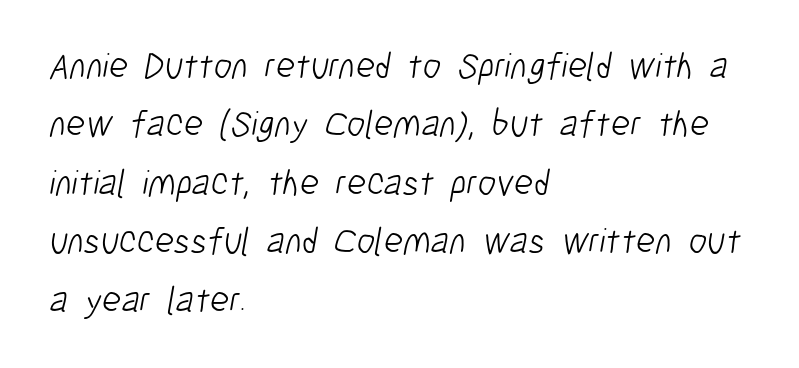
The image shows 37 px light, condensed sans-serif type; set left-aligned, normal line spacing (1.58x), normal letter spacing, not underlined; low stroke contrast and a medium x-height.
